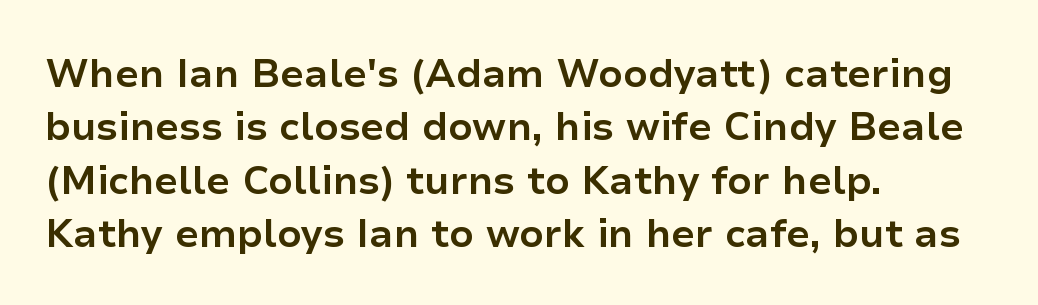
{"serif": "no", "italic": "no", "bold": "yes", "weight": "bold", "width": "normal", "stroke_contrast": "low", "x_height": "medium", "monospaced": "no", "underline": "no", "align": "left", "line_spacing": "normal", "line_spacing_ratio": 1.37, "letter_spacing": "normal", "letter_spacing_em": 0.0, "glyph_px": 39}
